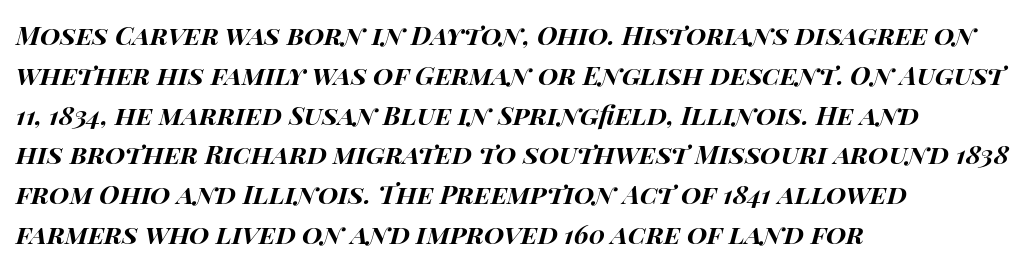
The image shows 26 px bold type, italic (leaning right); set left-aligned, normal line spacing (1.53x), normal letter spacing, not underlined.
